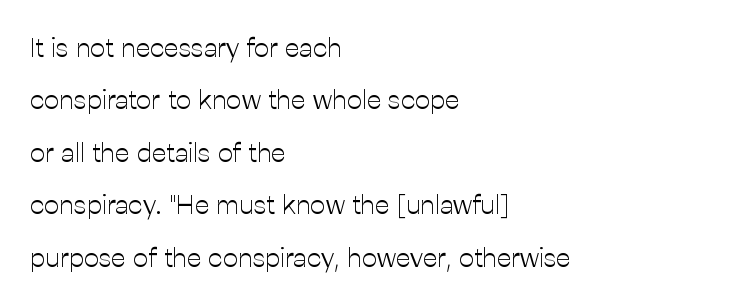
Q: Is the text bold? A: No.
Q: Is the text italic (slanted)? A: No, it is upright.
Q: Is the text underlined? A: No.
Q: How is the paragraph aligned? A: Left-aligned.
Q: Is the spacing between letters normal or unusually wide? A: Normal.
Q: Is the spacing between lines tight, normal or loose? A: Loose.
